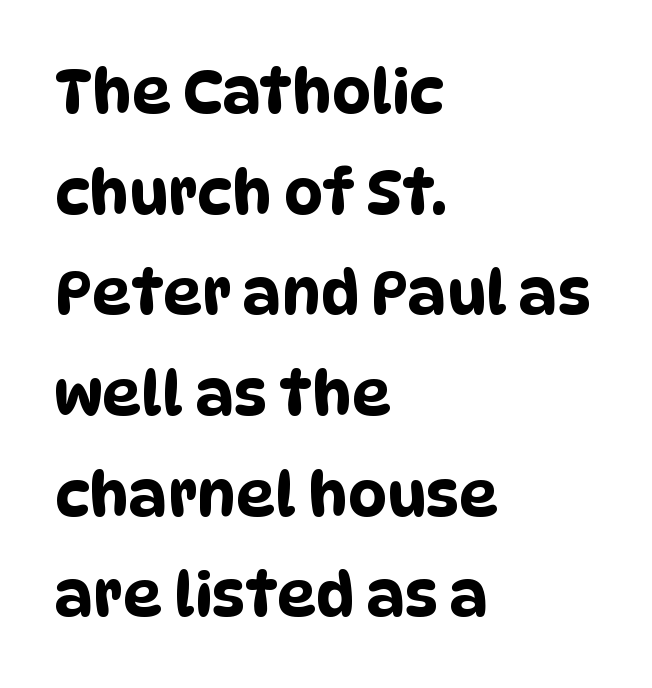
Q: Is the typeface a serif or a sans-serif typeface? A: Sans-serif.
Q: Is the text underlined? A: No.
Q: How is the paragraph aligned? A: Left-aligned.
Q: Is the spacing between letters normal or unusually wide? A: Normal.
Q: Is the spacing between lines tight, normal or loose? A: Normal.
Q: Width (condensed, normal, or wide)? A: Condensed.
Q: Stroke contrast? A: Low.
Q: x-height? A: Large.
Q: Monospaced? A: No.
